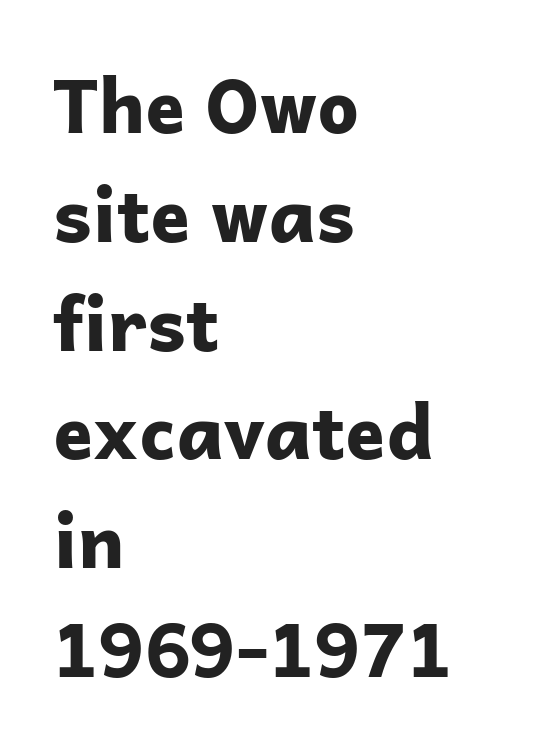
Q: Is the text bold? A: Yes.
Q: Is the text italic (slanted)? A: No, it is upright.
Q: Is the typeface a serif or a sans-serif typeface? A: Sans-serif.
Q: Is the text underlined? A: No.
Q: How is the paragraph aligned? A: Left-aligned.
Q: Is the spacing between letters normal or unusually wide? A: Normal.
Q: Is the spacing between lines tight, normal or loose? A: Normal.
Q: Width (condensed, normal, or wide)? A: Normal.
Q: Stroke contrast? A: Low.
Q: x-height? A: Medium.
Q: Monospaced? A: No.
